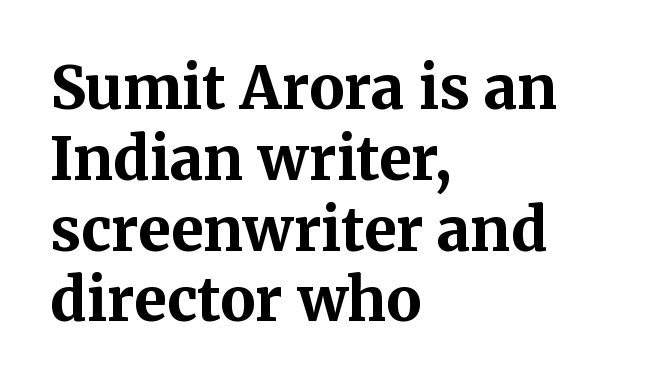
{"serif": "yes", "italic": "no", "bold": "yes", "weight": "bold", "width": "normal", "stroke_contrast": "medium", "x_height": "medium", "monospaced": "no", "underline": "no", "align": "left", "line_spacing_ratio": 1.2, "letter_spacing": "normal", "letter_spacing_em": 0.0, "glyph_px": 59}
